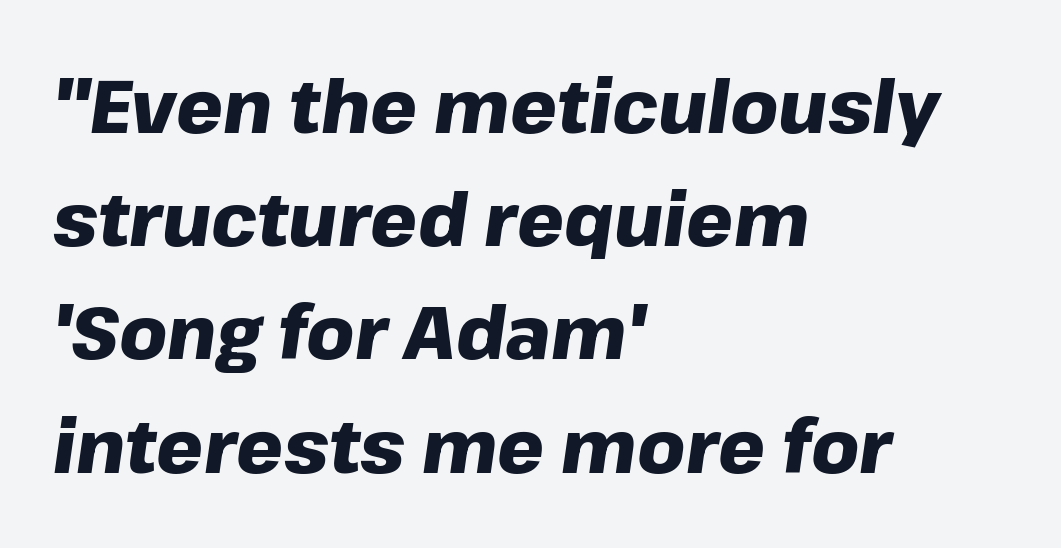
Caption: bold face, heavy strokes. Line starts are locked; line ends wander. Here the designer chose a conventional face with non-uniform glyph widths. You can tell it's italic because the verticals aren't actually vertical.
